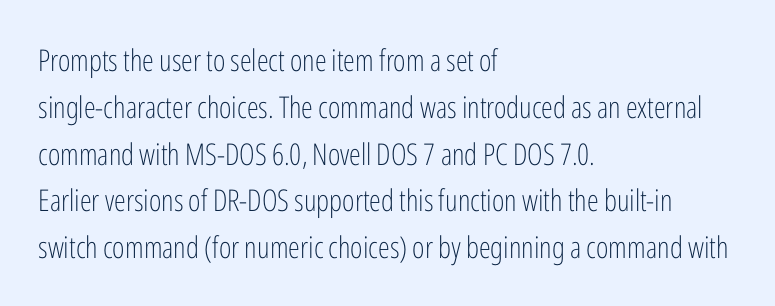
{"serif": "no", "italic": "no", "bold": "no", "weight": "light", "width": "condensed", "stroke_contrast": "low", "x_height": "medium", "monospaced": "no", "underline": "no", "align": "left", "line_spacing": "normal", "line_spacing_ratio": 1.56, "letter_spacing": "normal", "letter_spacing_em": 0.0, "glyph_px": 30}
